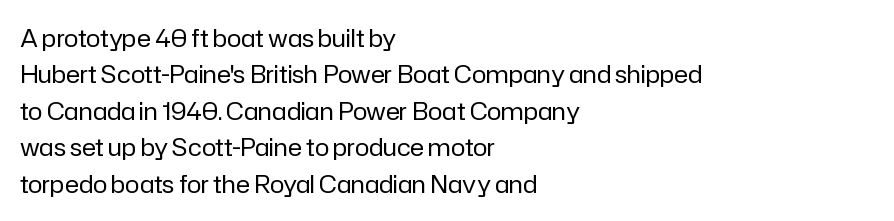
{"italic": "no", "bold": "no", "underline": "no", "align": "left", "line_spacing": "normal", "line_spacing_ratio": 1.52, "letter_spacing": "normal", "letter_spacing_em": 0.0, "glyph_px": 24}
